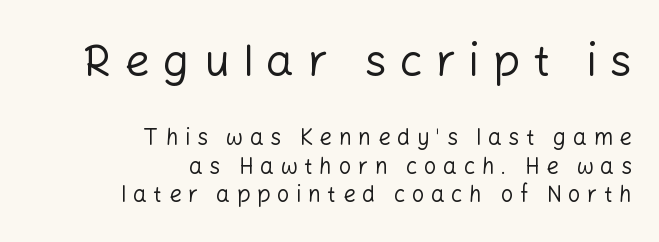
Is this a heavy cut? Hardly; it is regular or lighter. Leftover space on each line is placed entirely before the opening word. Spacing verdict: proportional, widths tailored to each character. Each row of text sits above clean, open space.
